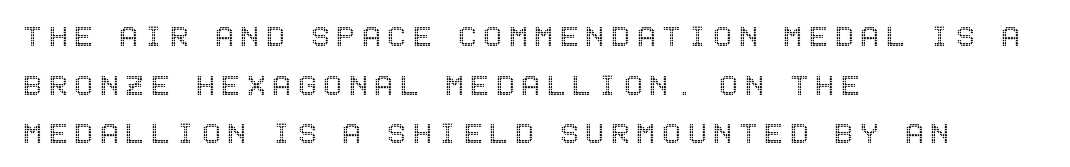
Short and long lines alike share a common starting point at left. Evenly set lines give the paragraph a standard silhouette. The glyphs are unaccompanied by any horizontal stroke below them. Unlike italic type, these characters show no tilt at all.
